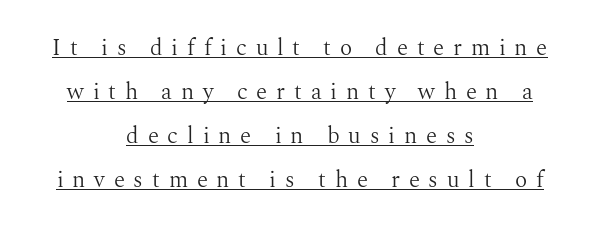
The rag falls on both sides of this text block equally. The letterforms stand isolated, each surrounded by extra space. The lettering is marked with a stroke running underneath it. Nope, not italic — everything's standing straight. Stroke mass is kept to a normal reading level or below. Each new line begins a long way beneath the previous one.
